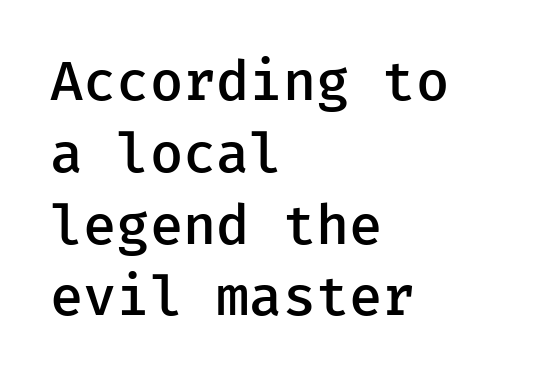
Letterform terminals end flat and unadorned throughout the passage. Every character sits straight up, as roman type does. What stands out about the letter spacing? Nothing — it is the standard amount. Left-aligned paragraph, ragged on the right. The strip under each line holds only bare page. Horizontal bands of white between lines are of average thickness.
